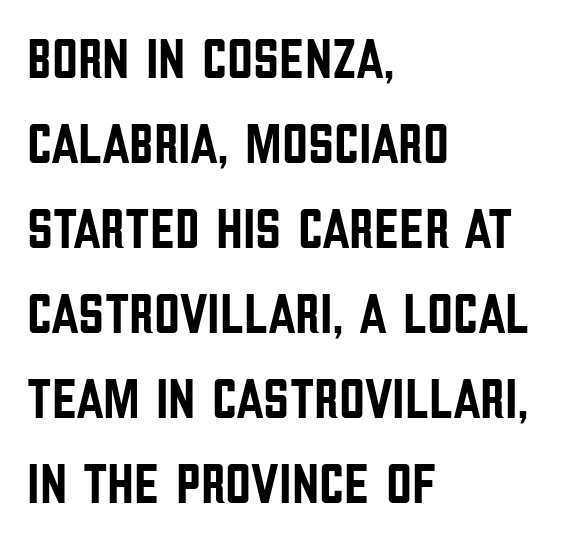
The image shows 57 px condensed sans-serif type, upright; set left-aligned, normal line spacing (1.49x), normal letter spacing, not underlined; low stroke contrast and a large x-height.
